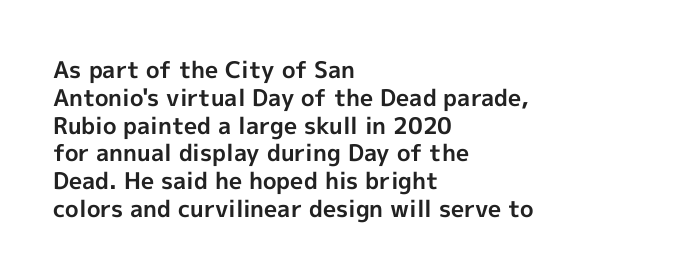
Q: Is the text bold? A: Yes.
Q: Is the text italic (slanted)? A: No, it is upright.
Q: Is the text underlined? A: No.
Q: How is the paragraph aligned? A: Left-aligned.
Q: Is the spacing between letters normal or unusually wide? A: Normal.
